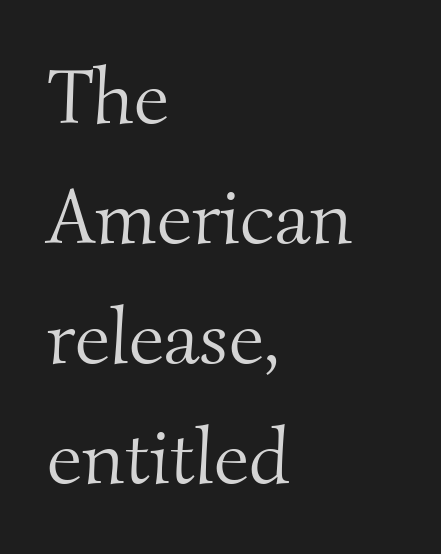
The leading is moderate, giving the passage an even texture. Ink coverage per letter is moderate at most. Just letters on the line, the space beneath them empty. This rendering employs a face with finishing strokes, i.e., a serif. Notice how the passage keeps a crisp vertical edge on the left only.
